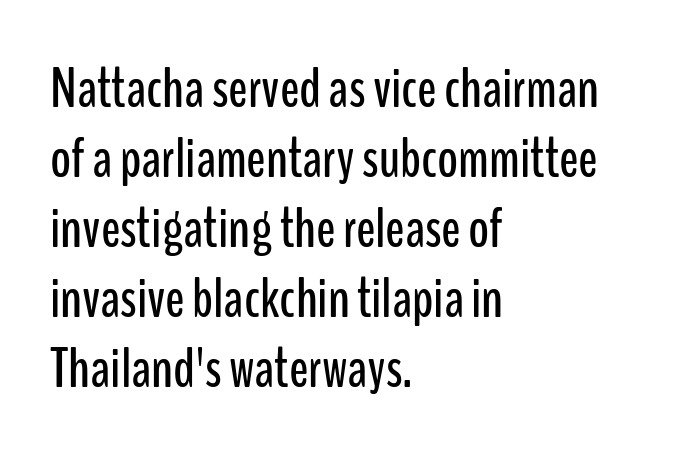
Students, note that the glyphs here touch the page at normal intervals. Decoration check: the copy has no underline. The text block is weighted toward the left margin, trailing off unevenly rightward. Serif or sans? Sans — the stroke terminals are bare. The passage shown is typed in a proportional face where columns would drift.
